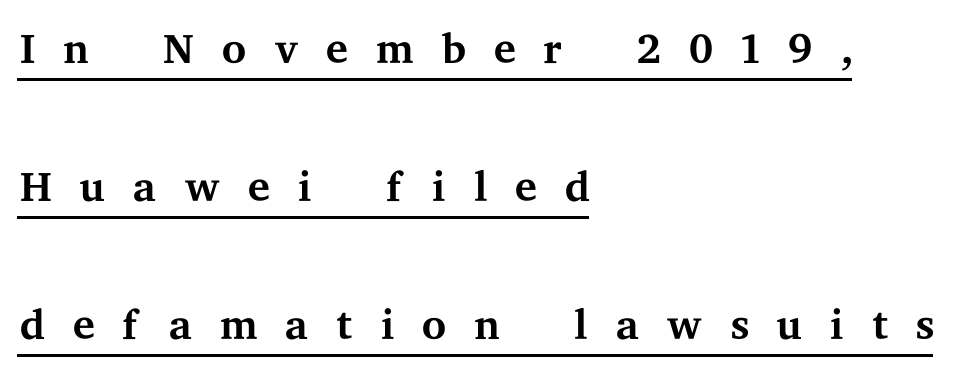
You could fit nearly another row in the gap between these rows. Type style note: has serifs. The font is comparable to plain body text, perhaps lighter. Inter-character spacing is expanded well beyond the font's built-in metrics.
